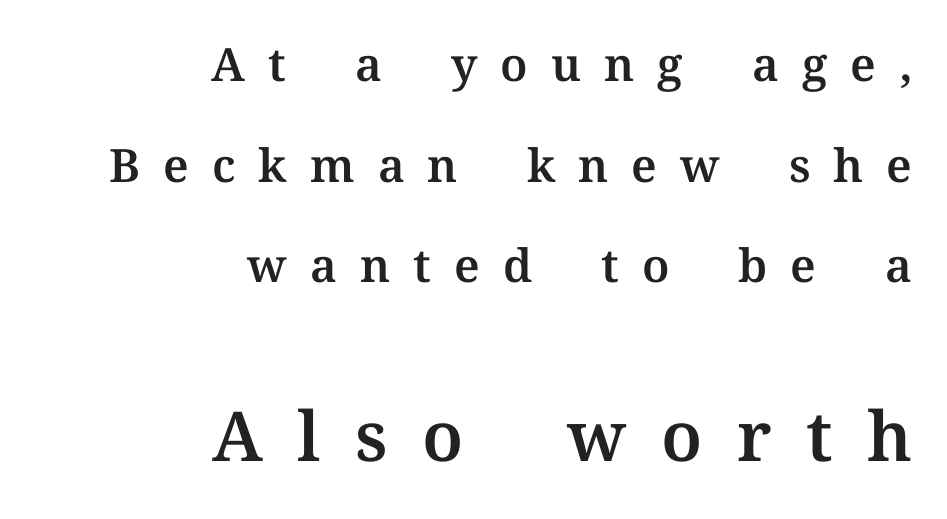
This is serif lettering, the kind often seen in printed books. The leading is generous, giving the passage an open texture. Does the bottom block carry the larger type? Yes, it does. Does extra space separate the letters? Yes, quite a lot of it. Spacing verdict: proportional, widths tailored to each character. If you drew a ruler down the right edge, every line would touch it.
